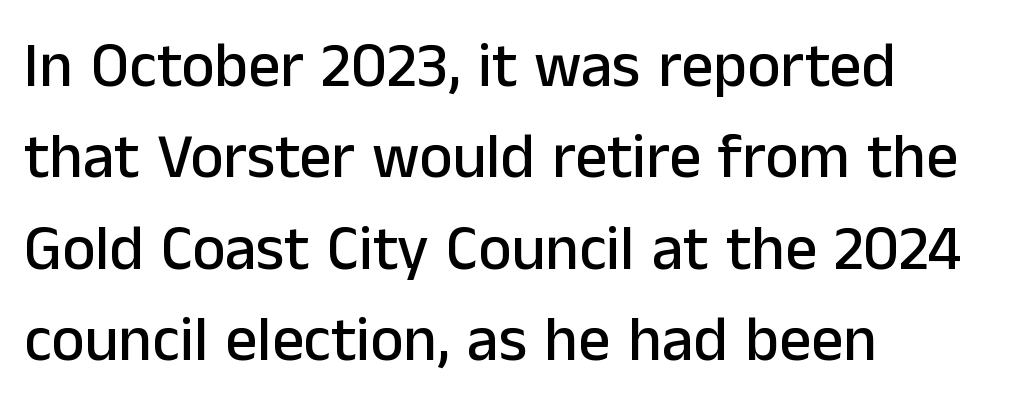
Q: Is the text italic (slanted)? A: No, it is upright.
Q: Is the typeface a serif or a sans-serif typeface? A: Sans-serif.
Q: Is the text underlined? A: No.
Q: How is the paragraph aligned? A: Left-aligned.
Q: Is the spacing between letters normal or unusually wide? A: Normal.
Q: Is the spacing between lines tight, normal or loose? A: Normal.
Q: Width (condensed, normal, or wide)? A: Normal.
Q: Stroke contrast? A: Low.
Q: x-height? A: Medium.
Q: Monospaced? A: No.
